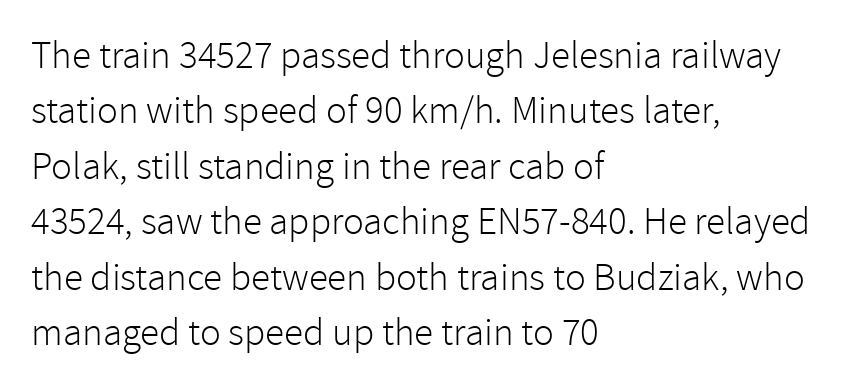
{"serif": "no", "italic": "no", "bold": "no", "weight": "light", "width": "normal", "stroke_contrast": "low", "x_height": "medium", "monospaced": "no", "underline": "no", "align": "left", "line_spacing": "normal", "line_spacing_ratio": 1.42, "letter_spacing": "normal", "letter_spacing_em": 0.0, "glyph_px": 39}
